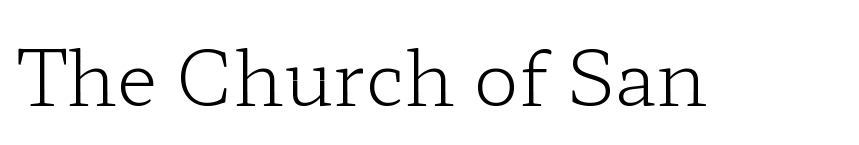
The image shows 76 px light, wide serif type, upright; set normal letter spacing, not underlined; low stroke contrast and a medium x-height.
